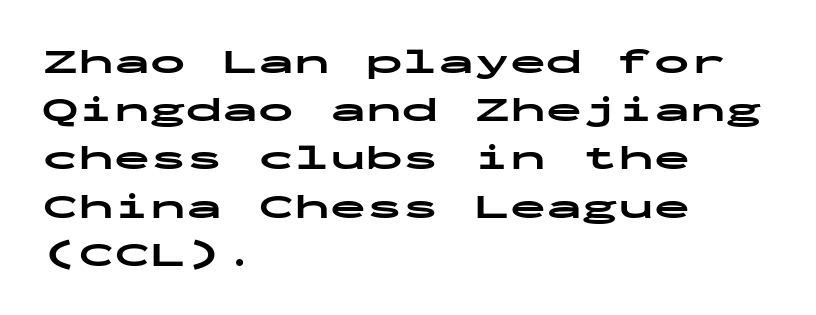
The image shows 36 px bold, wide sans-serif type, upright, monospaced; set left-aligned, normal line spacing (1.34x), normal letter spacing, not underlined; low stroke contrast and a medium x-height.
